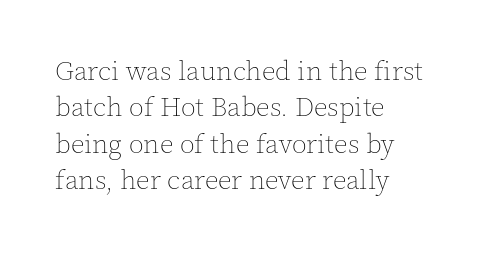
{"italic": "no", "bold": "no", "underline": "no", "align": "left", "line_spacing": "normal", "line_spacing_ratio": 1.35, "letter_spacing": "normal", "letter_spacing_em": 0.0, "glyph_px": 27}
